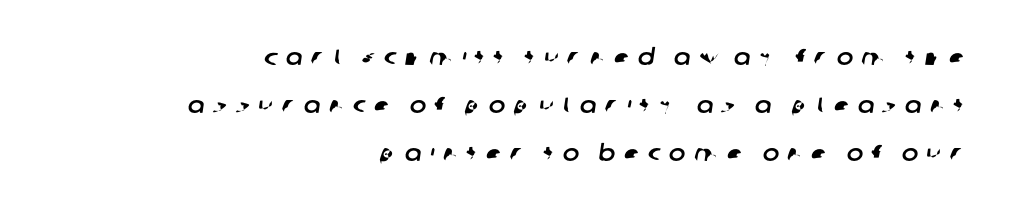
The image shows 22 px text type; set right-aligned, loose line spacing (2.19x), unusually wide letter spacing (+0.39 em), not underlined.
